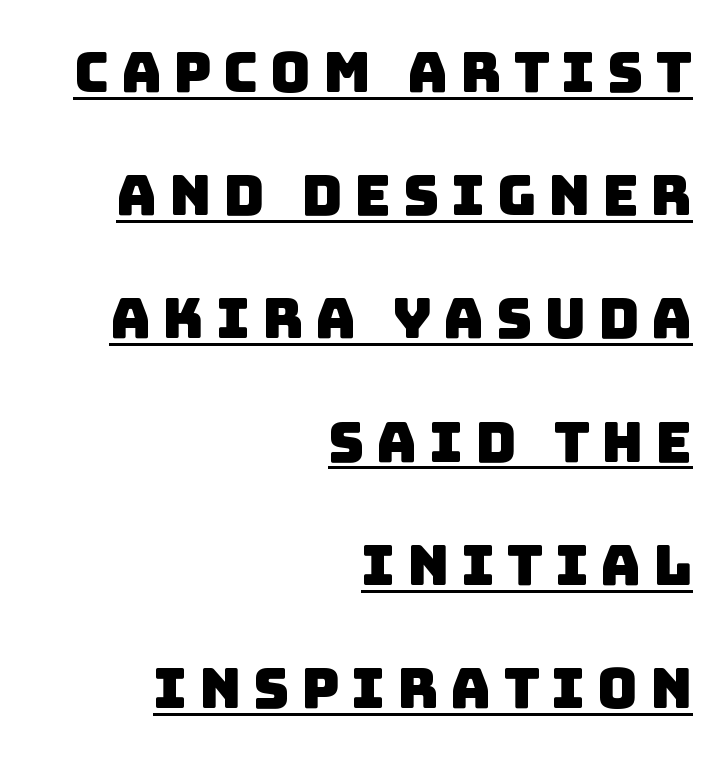
Q: Is the typeface a serif or a sans-serif typeface? A: Sans-serif.
Q: Is the text underlined? A: Yes.
Q: How is the paragraph aligned? A: Right-aligned.
Q: Is the spacing between letters normal or unusually wide? A: Unusually wide.
Q: Is the spacing between lines tight, normal or loose? A: Loose.
Q: Width (condensed, normal, or wide)? A: Normal.
Q: Stroke contrast? A: Low.
Q: x-height? A: Large.
Q: Monospaced? A: No.
